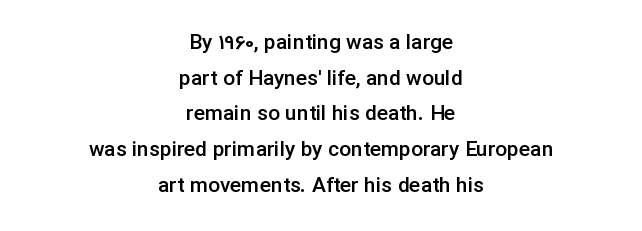
{"italic": "no", "bold": "semi", "underline": "no", "align": "center", "line_spacing": "normal", "line_spacing_ratio": 1.7, "letter_spacing": "normal", "letter_spacing_em": 0.0, "glyph_px": 21}
